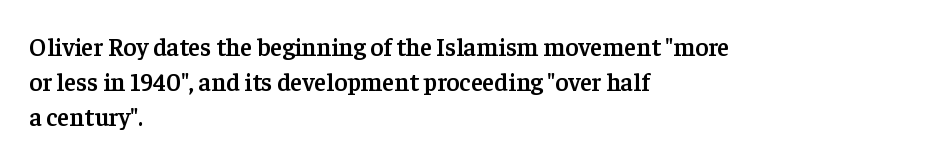
Heft: intermediate — a semibold. No word sits above an underline. Successive baselines arrive at the customary interval. Inter-character spacing is left at the font's built-in metrics. Reading down the block, your eye returns to a fixed left position each line. Italic? Not at all — the glyphs are vertical.
